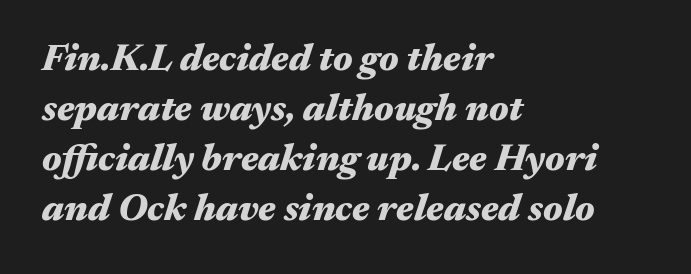
{"italic": "yes", "lean": "right", "slant_degrees": 17, "bold": "yes", "weight": "heavy", "width": "wide", "stroke_contrast": "medium", "x_height": "medium", "monospaced": "no", "underline": "no", "align": "left", "line_spacing": "normal", "line_spacing_ratio": 1.32, "letter_spacing": "normal", "letter_spacing_em": 0.0, "glyph_px": 38}
